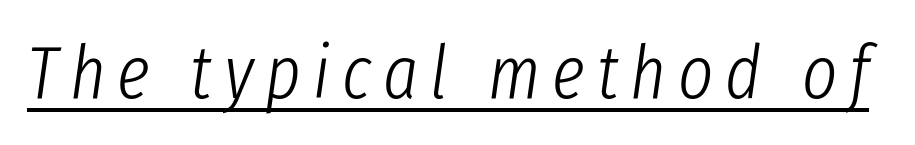
Emphasis is given by a line drawn under the lettering. Style check: oblique. The passage shown is typed in a proportional face where columns would drift. The typesetting does not lean heavy: it is not bold.
